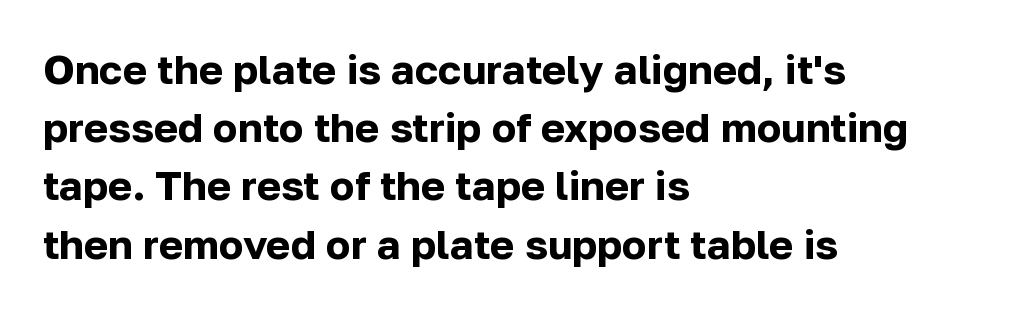
Quick note: underline off. Teacher's note: observe the even left margin — that is flush-left alignment. The sample has been set heavy, in full bold. The font family rendered here belongs to the sans-serif group.
